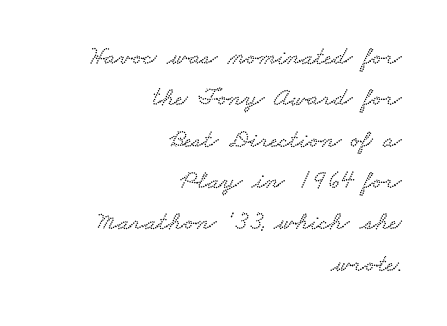
Q: Is the text underlined? A: No.
Q: How is the paragraph aligned? A: Right-aligned.
Q: Is the spacing between letters normal or unusually wide? A: Normal.
Q: Is the spacing between lines tight, normal or loose? A: Normal.
